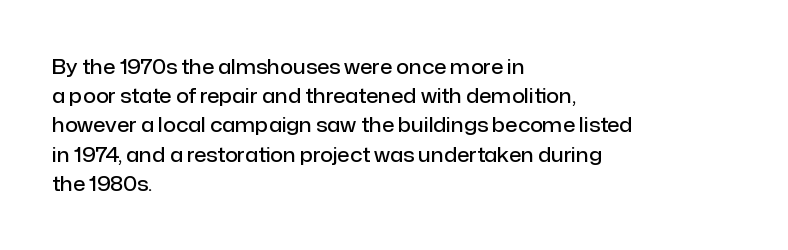
The image shows 20 px text type, upright; set left-aligned, normal line spacing (1.46x), normal letter spacing, not underlined.
